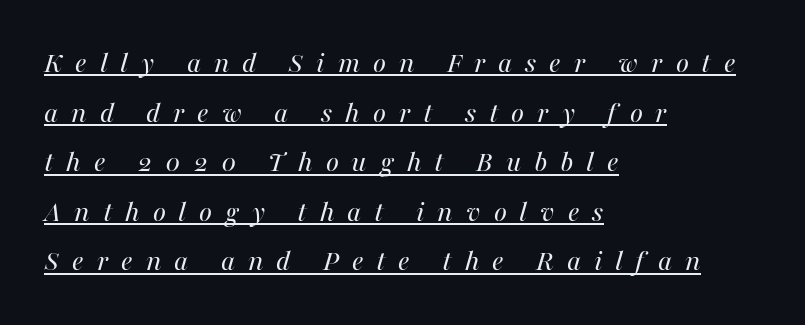
Quick note: interline space is typical. If you drew a line through each stem, it would be angled. Words appear elongated and porous because spacing is wide. The rendering uses natural spacing where letterforms have individual widths.
